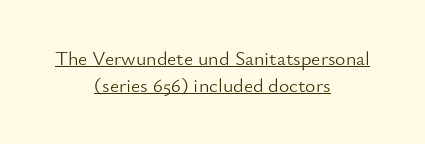
The image shows 20 px text type, upright; set centered, normal line spacing (1.33x), normal letter spacing, underlined.
